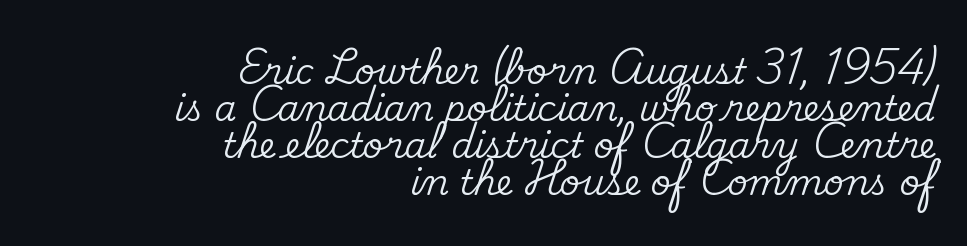
The face used here is proportionally spaced, like ordinary book or web type. Is the letter spacing exaggerated? No — it looks like the ordinary default. Summary of vertical rhythm: compact, with narrow interline spacing.
